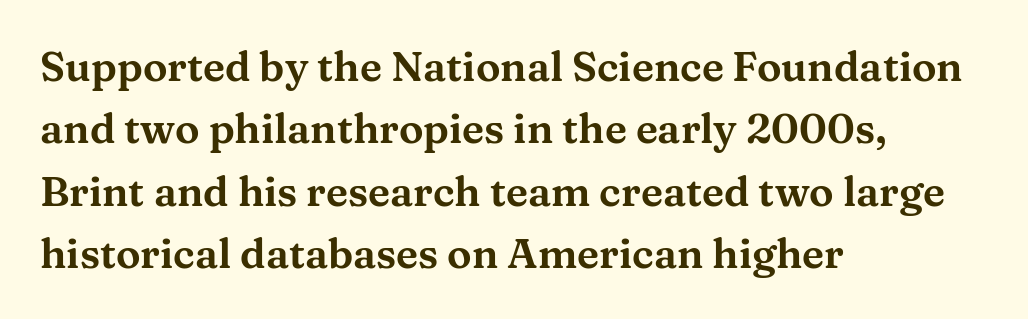
Q: Is the text italic (slanted)? A: No, it is upright.
Q: Is the typeface a serif or a sans-serif typeface? A: Serif.
Q: Is the text underlined? A: No.
Q: How is the paragraph aligned? A: Left-aligned.
Q: Is the spacing between letters normal or unusually wide? A: Normal.
Q: Is the spacing between lines tight, normal or loose? A: Normal.
Q: Width (condensed, normal, or wide)? A: Wide.
Q: Stroke contrast? A: Medium.
Q: x-height? A: Medium.
Q: Monospaced? A: No.
